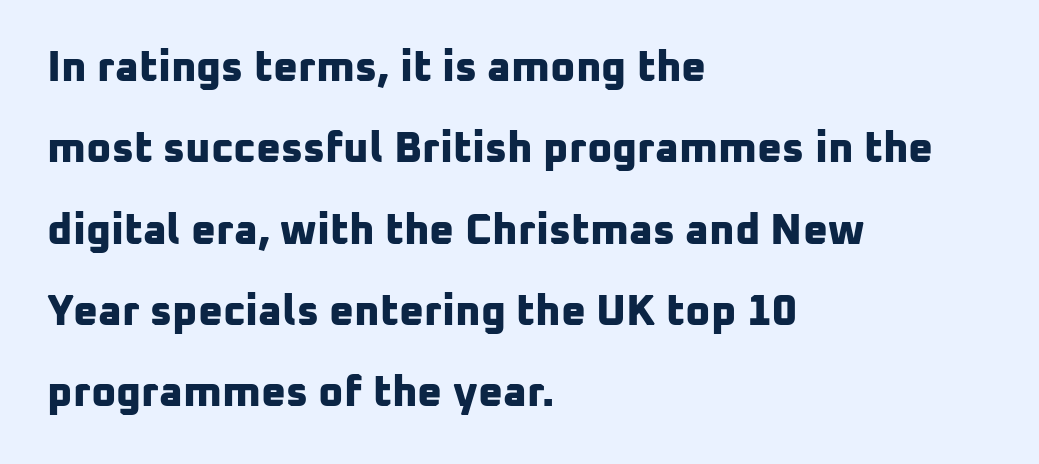
Q: Is the text bold? A: Yes.
Q: Is the typeface a serif or a sans-serif typeface? A: Sans-serif.
Q: Is the text underlined? A: No.
Q: How is the paragraph aligned? A: Left-aligned.
Q: Is the spacing between letters normal or unusually wide? A: Normal.
Q: Width (condensed, normal, or wide)? A: Normal.
Q: Stroke contrast? A: Low.
Q: x-height? A: Medium.
Q: Monospaced? A: No.
